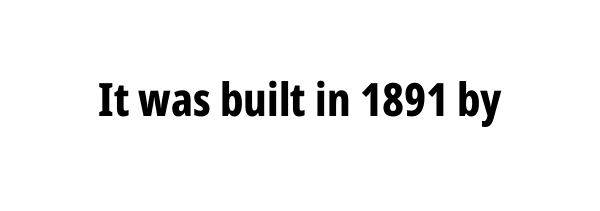
A bare baseline throughout the passage. This sample has the flowing, uneven cadence of proportional lettering. Designer's note — italics off, roman on. The tracking reads as untouched default to a designer's eye.
